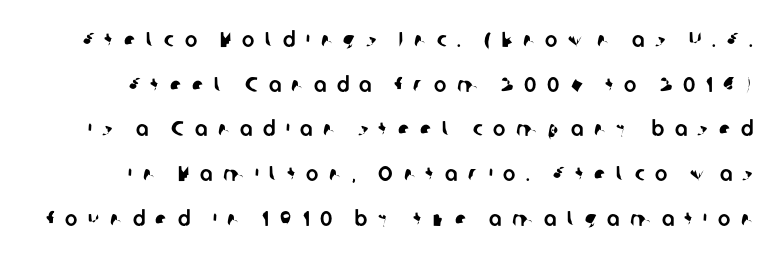
The face used here is rendered with a markedly widened letterfit. You could fit nearly another row in the gap between these rows. Has an underline been added? It has not.
